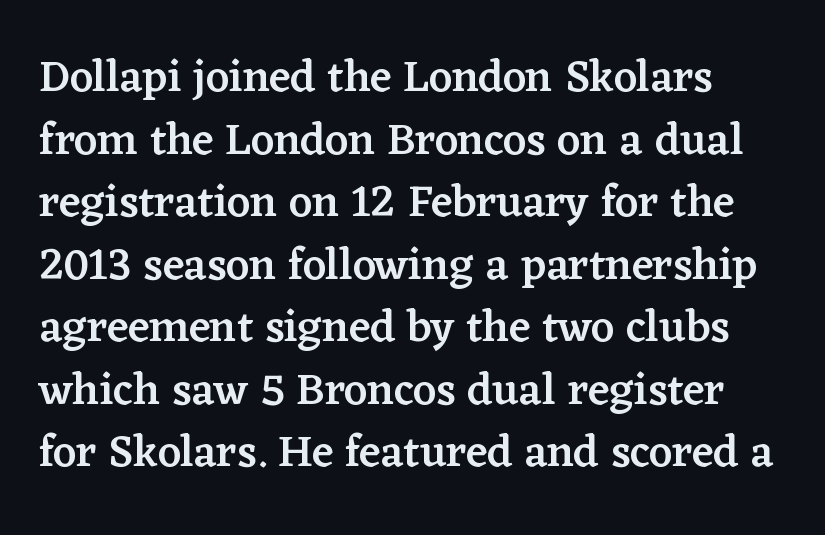
The image shows 45 px semibold serif type, upright; set normal line spacing (1.39x), normal letter spacing, not underlined; low stroke contrast and a medium x-height.
